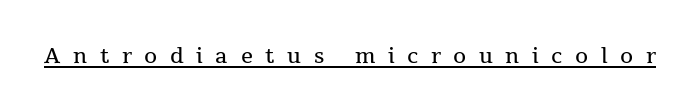
The image shows 30 px regular-weight serif type, upright; set unusually wide letter spacing (+0.42 em), underlined; a medium x-height.
